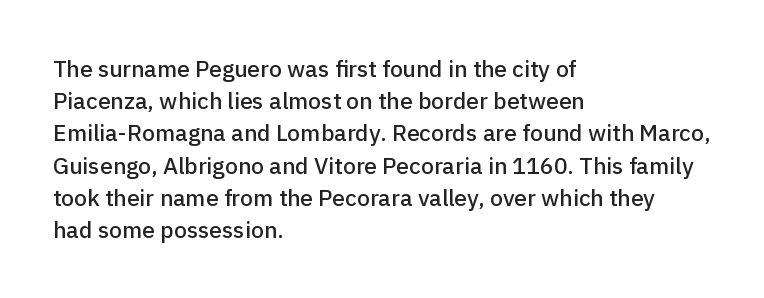
Does the leading feel generous? No, just average. The paragraph shown leans on its left margin. The string is rendered with underlining switched off. Here the glyphs are tracked normally, forming tight word shapes. The font's upright variant was chosen for this text.
